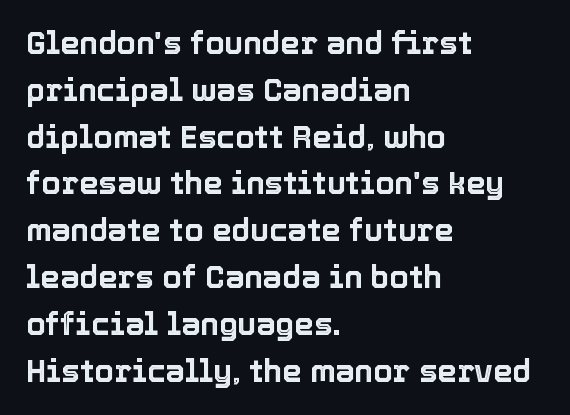
Q: Is the text italic (slanted)? A: No, it is upright.
Q: Is the text underlined? A: No.
Q: How is the paragraph aligned? A: Left-aligned.
Q: Is the spacing between letters normal or unusually wide? A: Normal.
Q: Is the spacing between lines tight, normal or loose? A: Normal.
Q: Width (condensed, normal, or wide)? A: Normal.
Q: x-height? A: Medium.
Q: Monospaced? A: No.
